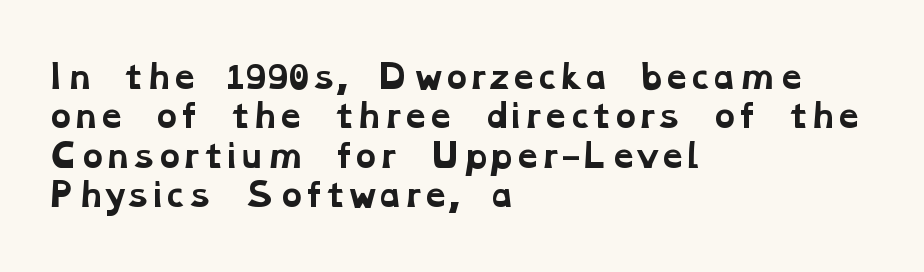
Q: Is the text bold? A: Yes.
Q: Is the typeface a serif or a sans-serif typeface? A: Serif.
Q: Is the text underlined? A: No.
Q: How is the paragraph aligned? A: Left-aligned.
Q: Is the spacing between letters normal or unusually wide? A: Normal.
Q: Width (condensed, normal, or wide)? A: Wide.
Q: Stroke contrast? A: Low.
Q: x-height? A: Medium.
Q: Monospaced? A: No.
